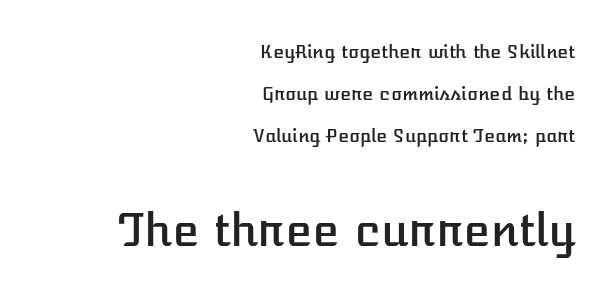
The axis of the letterforms is exactly vertical. These lines are set flush right with a ragged left edge. Scale increases going downward across the two blocks. Each word holds together tightly as a unit, with standard inter-letter gaps. Lines of text with bare space underneath. These lines are rendered in a variable-pitch font.
